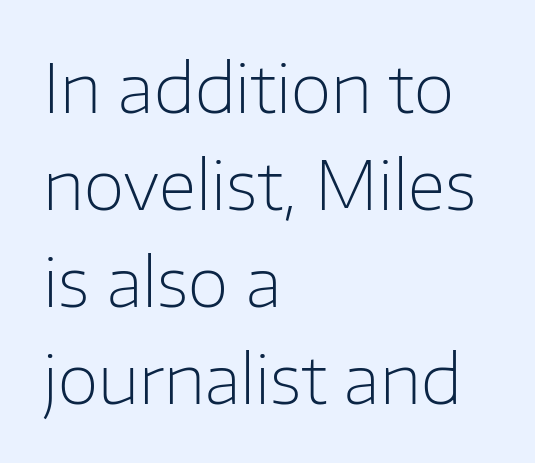
The image shows 67 px light sans-serif type, upright; set left-aligned, normal line spacing (1.45x), normal letter spacing, not underlined; low stroke contrast and a medium x-height.
